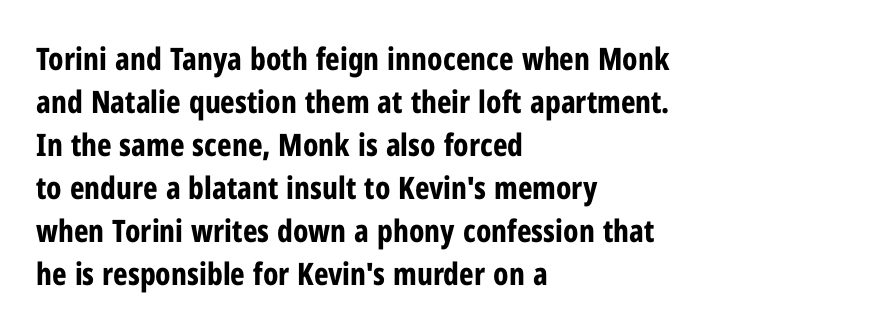
The image shows 31 px bold, condensed sans-serif type, upright; set left-aligned, normal line spacing (1.39x), normal letter spacing, not underlined; low stroke contrast and a medium x-height.
